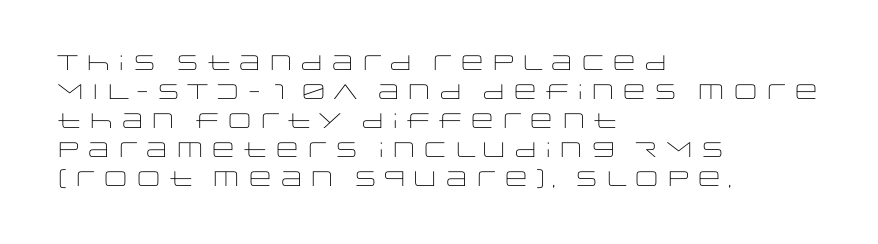
The image shows 21 px text type, upright; set left-aligned, normal line spacing (1.38x), normal letter spacing, not underlined.
